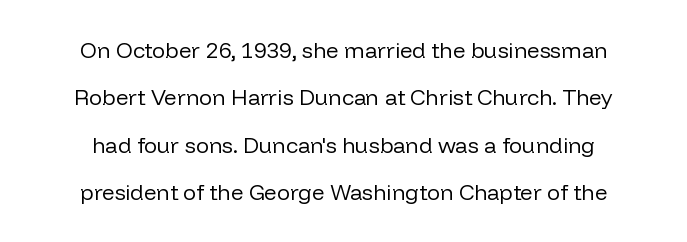
The baseline area is clear. On a weight scale, this lands at 450 or below. The space between consecutive lines is lavish. The lettering stays uniformly vertical, giving the passage a roman look. Tracking here is standard; glyphs follow each other at the usual distance.
